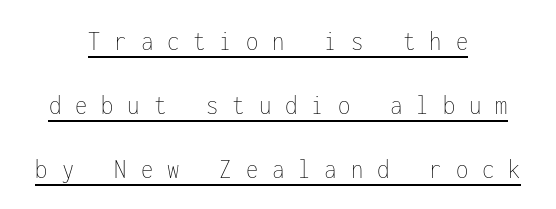
The image shows 28 px thin, condensed type, upright, monospaced; set centered, loose line spacing (2.28x), unusually wide letter spacing (+0.5 em), underlined; low stroke contrast and a medium x-height.
